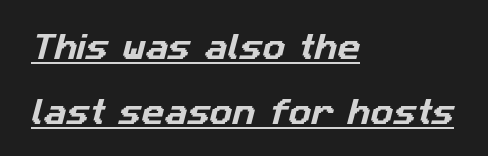
{"serif": "no", "width": "normal", "stroke_contrast": "low", "x_height": "medium", "monospaced": "no", "underline": "yes", "align": "left", "line_spacing": "loose", "line_spacing_ratio": 2.33, "letter_spacing": "normal", "letter_spacing_em": 0.0, "glyph_px": 28}
